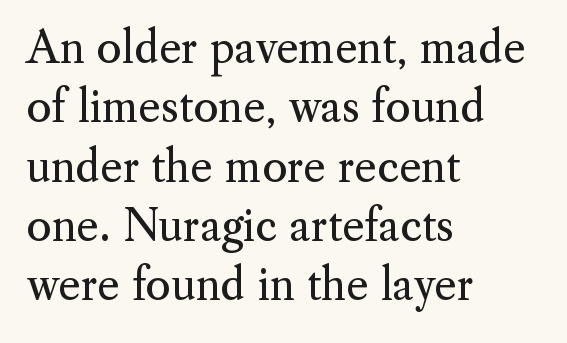
Q: Is the text bold? A: No.
Q: Is the text italic (slanted)? A: No, it is upright.
Q: Is the typeface a serif or a sans-serif typeface? A: Serif.
Q: Is the text underlined? A: No.
Q: How is the paragraph aligned? A: Left-aligned.
Q: Is the spacing between letters normal or unusually wide? A: Normal.
Q: Is the spacing between lines tight, normal or loose? A: Normal.
Q: Width (condensed, normal, or wide)? A: Normal.
Q: Stroke contrast? A: Medium.
Q: x-height? A: Small.
Q: Monospaced? A: No.
